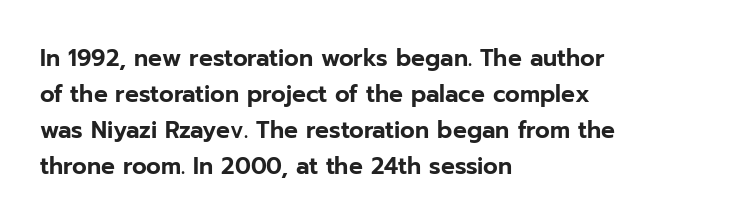
The passage shown has conventional tracking throughout. The axis of the letterforms is exactly vertical. In CSS terms this would be text-align: left. The area under the type is left untouched.
